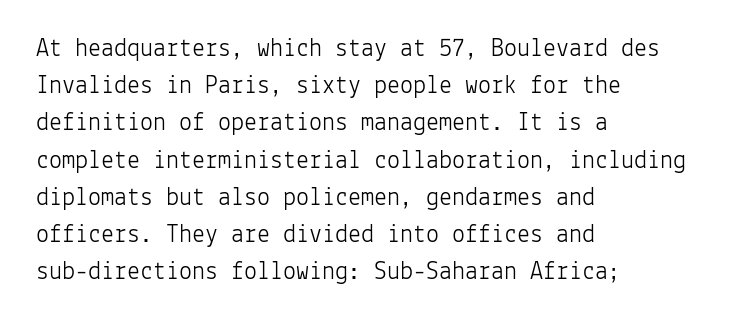
{"italic": "no", "bold": "no", "underline": "no", "align": "left", "line_spacing": "normal", "line_spacing_ratio": 1.43, "letter_spacing": "normal", "letter_spacing_em": 0.0, "glyph_px": 26}
